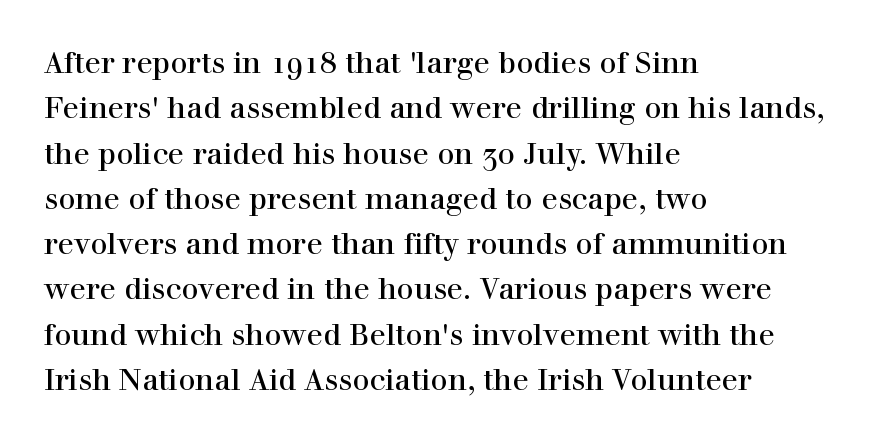
A roman cut, with each character standing at attention. This sample has the flowing, uneven cadence of proportional lettering. No word sits above an underline. The designer left line spacing at the default. Characters follow at the spacing the type designer built in.
